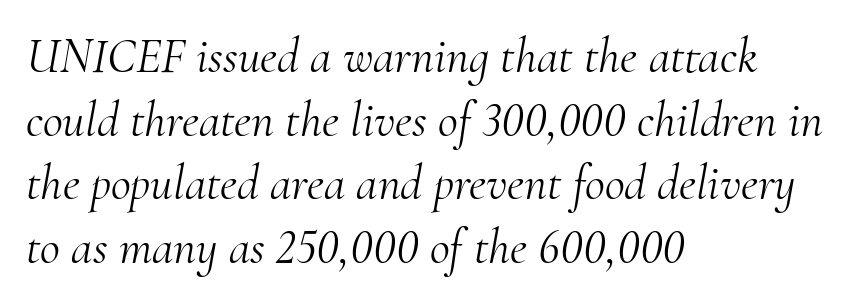
{"serif": "yes", "italic": "yes", "lean": "right", "slant_degrees": 10, "bold": "no", "weight": "light", "width": "normal", "stroke_contrast": "medium", "x_height": "small", "monospaced": "no", "underline": "no", "align": "left", "line_spacing": "normal", "line_spacing_ratio": 1.3, "letter_spacing": "normal", "letter_spacing_em": 0.0, "glyph_px": 49}
